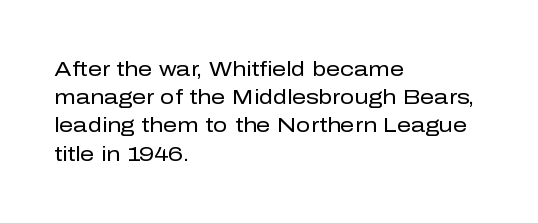
Q: Is the text bold? A: No.
Q: Is the text italic (slanted)? A: No, it is upright.
Q: Is the text underlined? A: No.
Q: How is the paragraph aligned? A: Left-aligned.
Q: Is the spacing between letters normal or unusually wide? A: Normal.
Q: Is the spacing between lines tight, normal or loose? A: Normal.
